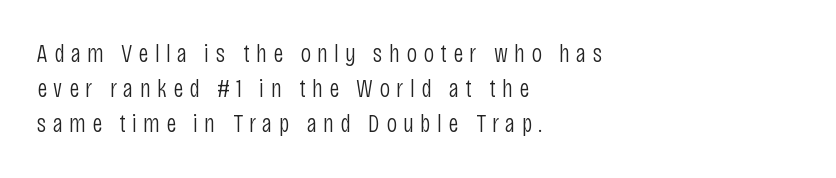
The image shows 26 px text type, upright; set left-aligned, normal line spacing (1.35x), unusually wide letter spacing (+0.24 em), not underlined.
